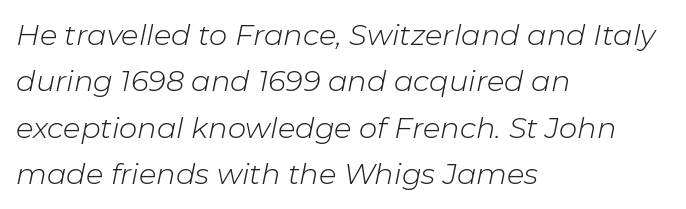
The image shows 29 px light type, italic (leaning right); set left-aligned, normal line spacing (1.6x), normal letter spacing, not underlined; low stroke contrast and a medium x-height.
